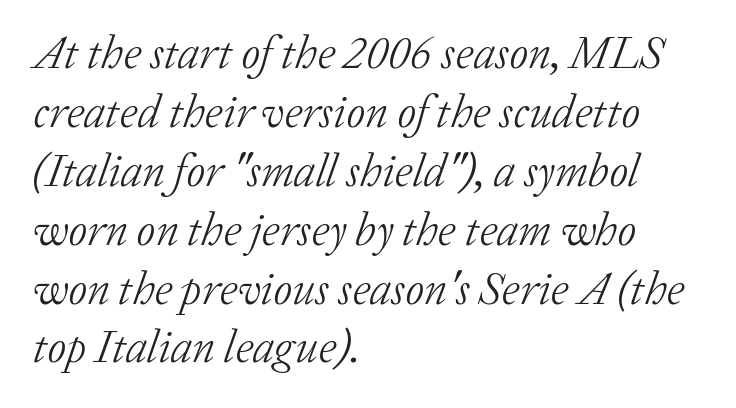
In CSS terms this would be text-align: left. Look at the bottom of the vertical strokes: they flare into serifs here. The letters advance in unequal steps, a hallmark of proportional type. Short note: letters normally spaced. Notice how descenders clear the ascenders below comfortably — that's standard leading. The typesetting does not lean heavy: it is not bold.
